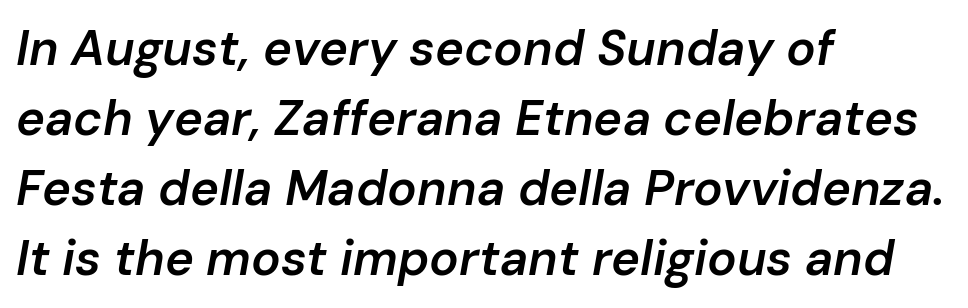
{"italic": "yes", "lean": "right", "slant_degrees": 10, "bold": "semi", "weight": "semibold", "width": "normal", "stroke_contrast": "low", "x_height": "medium", "monospaced": "no", "underline": "no", "align": "left", "line_spacing": "normal", "line_spacing_ratio": 1.43, "letter_spacing": "normal", "letter_spacing_em": 0.0, "glyph_px": 49}
